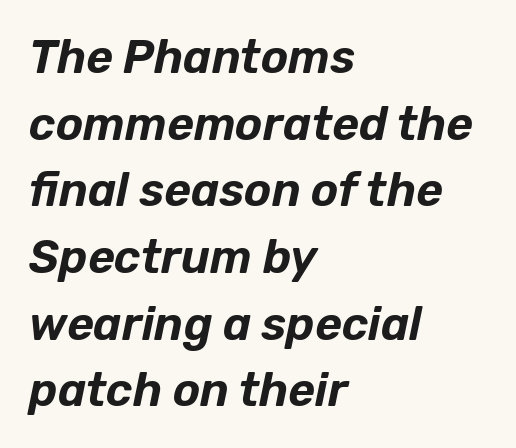
The text carries the slant typical of an italic or oblique font. The words here are not underlined. Does the leading feel generous? No, just average. Honestly, the letter spacing is just normal — you wouldn't notice it. These lines are set flush left with a ragged right edge.
